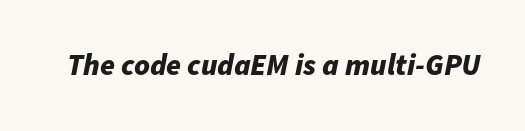
Q: Is the text bold? A: Yes.
Q: Is the text italic (slanted)? A: Yes, it leans right by about 11 degrees.
Q: Is the text underlined? A: No.
Q: Is the spacing between letters normal or unusually wide? A: Normal.
Q: Width (condensed, normal, or wide)? A: Normal.
Q: Stroke contrast? A: Low.
Q: x-height? A: Medium.
Q: Monospaced? A: No.
